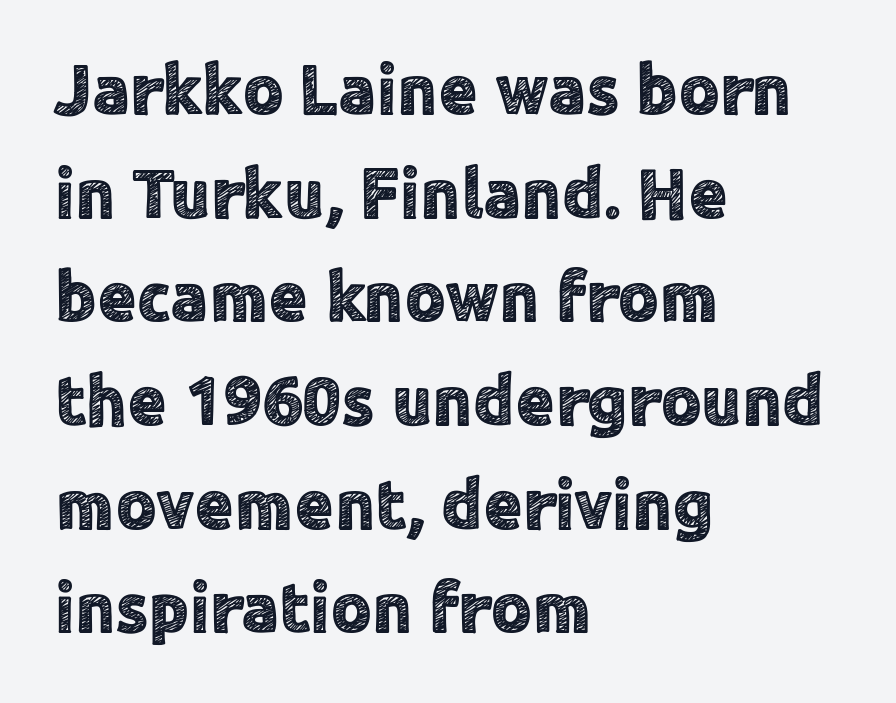
The image shows 71 px sans-serif type, upright; set left-aligned, normal line spacing (1.46x), normal letter spacing, not underlined; a medium x-height.
